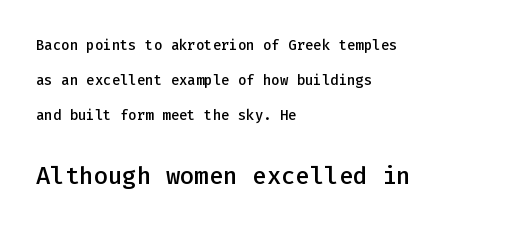
The block sitting lower on the canvas is the one with enlarged characters. On the weight axis this lands at semibold, roughly 600. Do the letters lean? They stand straight. The tracking reads as untouched default to a designer's eye.
